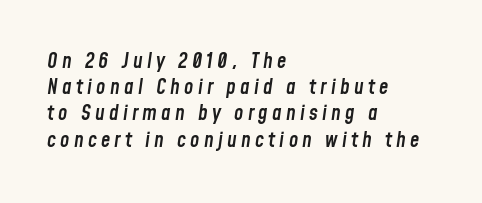
Line beginnings align vertically; line endings do not. The foot of each line stays bare and open. The letters are slanted; this is an italic face. Firm but not heavy-handed strokes: this text is semibold. Successive baselines arrive at the customary interval. Letter spacing: wide.
